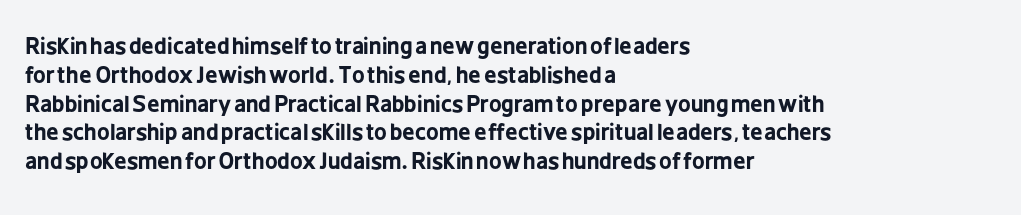
{"italic": "no", "bold": "yes", "underline": "no", "align": "left", "line_spacing": "normal", "line_spacing_ratio": 1.31, "letter_spacing": "normal", "letter_spacing_em": 0.0, "glyph_px": 22}
